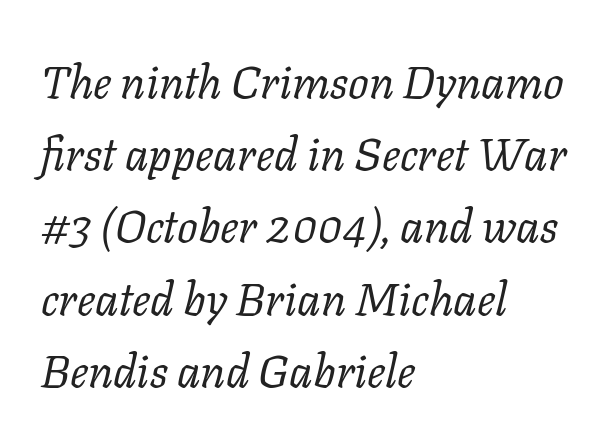
The image shows 46 px regular-weight serif type, italic (leaning right); set left-aligned, normal line spacing (1.57x), normal letter spacing, not underlined; low stroke contrast and a medium x-height.
